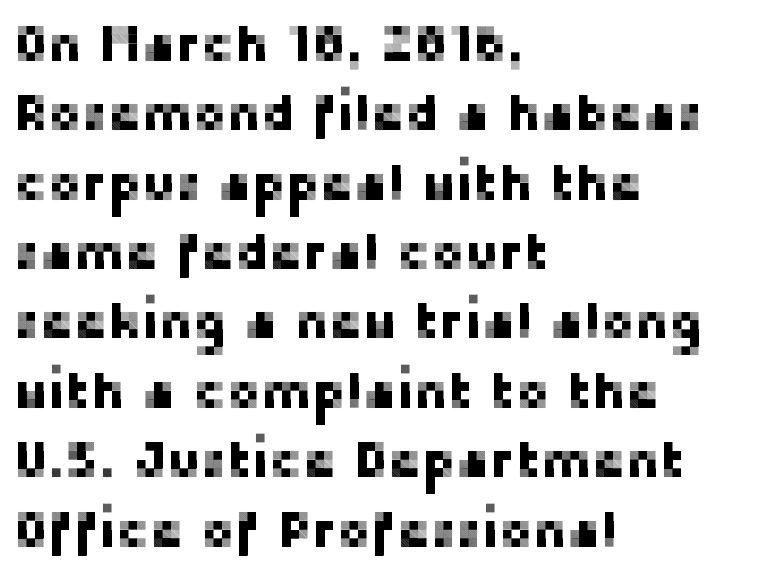
Q: Is the text italic (slanted)? A: No, it is upright.
Q: Is the typeface a serif or a sans-serif typeface? A: Sans-serif.
Q: Is the text underlined? A: No.
Q: How is the paragraph aligned? A: Left-aligned.
Q: Is the spacing between letters normal or unusually wide? A: Normal.
Q: Is the spacing between lines tight, normal or loose? A: Normal.
Q: Width (condensed, normal, or wide)? A: Normal.
Q: Stroke contrast? A: Low.
Q: x-height? A: Medium.
Q: Monospaced? A: No.
